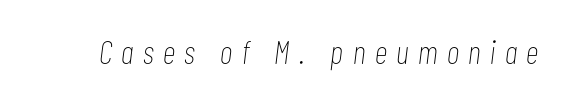
Q: Is the text bold? A: No.
Q: Is the text italic (slanted)? A: Yes, it leans right by about 7 degrees.
Q: Is the text underlined? A: No.
Q: Is the spacing between letters normal or unusually wide? A: Unusually wide.
Q: Width (condensed, normal, or wide)? A: Condensed.
Q: Stroke contrast? A: Low.
Q: x-height? A: Medium.
Q: Monospaced? A: No.
